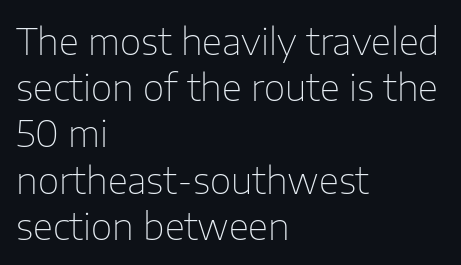
What's the leading like? Ordinary, nothing unusual. A quiet, ordinary-to-light weight characterises the typeface. Posture: vertical. The words here are not underlined.
